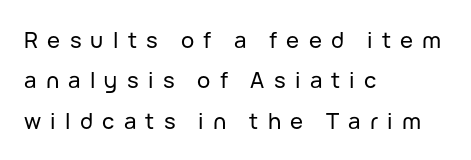
{"italic": "no", "underline": "no", "align": "left", "line_spacing_ratio": 1.84, "letter_spacing": "wide", "letter_spacing_em": 0.42, "glyph_px": 22}
